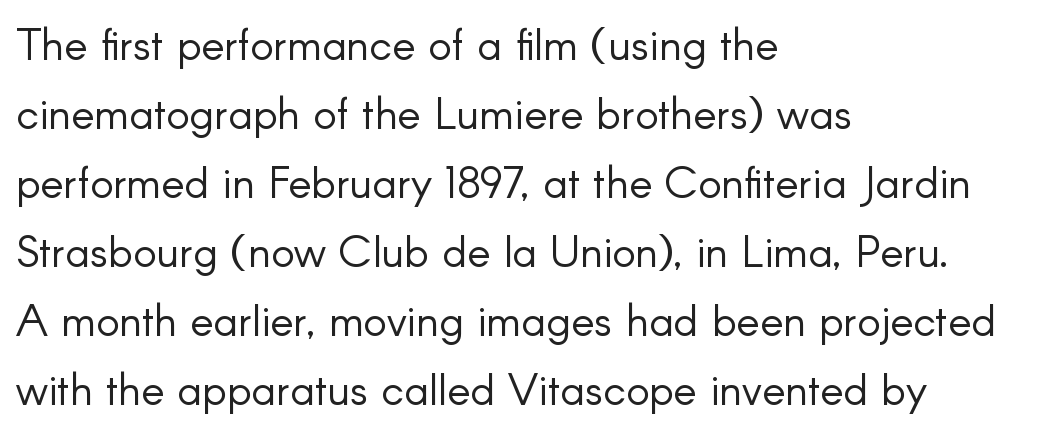
The image shows 44 px light sans-serif type, upright; set left-aligned, normal line spacing (1.57x), normal letter spacing, not underlined; low stroke contrast and a small x-height.
